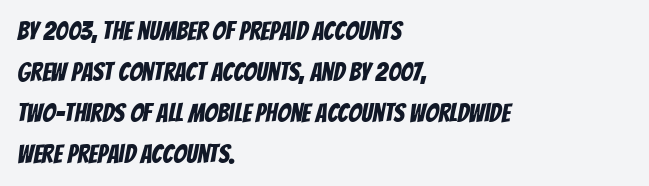
The line-height multiplier appears to be the usual default. Where is the straight margin? On the left. The specimen omits any rule beneath the text block's lines. Inter-character spacing is left at the font's built-in metrics.
